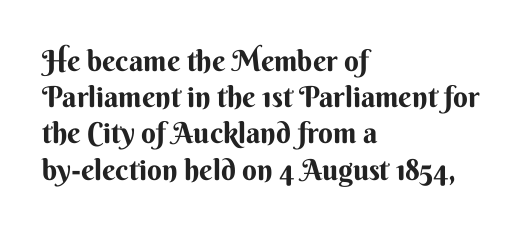
The letters sit at their default tracking, neither squeezed nor spread. Tall strokes in this sample are plumb rather than angled. Underlining? Definitely not there. The paragraph shown leans on its left margin. Evenly set lines give the paragraph a standard silhouette. A typesetter would label this face a sans.
